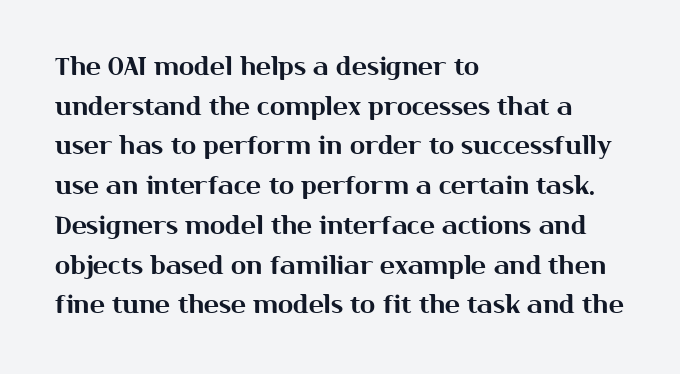
Q: Is the text italic (slanted)? A: No, it is upright.
Q: Is the text underlined? A: No.
Q: How is the paragraph aligned? A: Left-aligned.
Q: Is the spacing between letters normal or unusually wide? A: Normal.
Q: Is the spacing between lines tight, normal or loose? A: Normal.
